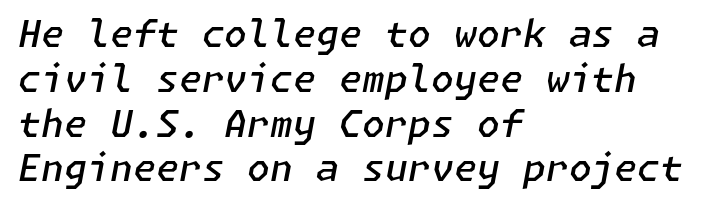
{"italic": "yes", "lean": "right", "slant_degrees": 11, "bold": "semi", "weight": "semibold", "width": "normal", "stroke_contrast": "low", "x_height": "medium", "underline": "no", "align": "left", "line_spacing_ratio": 1.21, "letter_spacing": "normal", "letter_spacing_em": 0.0, "glyph_px": 37}
